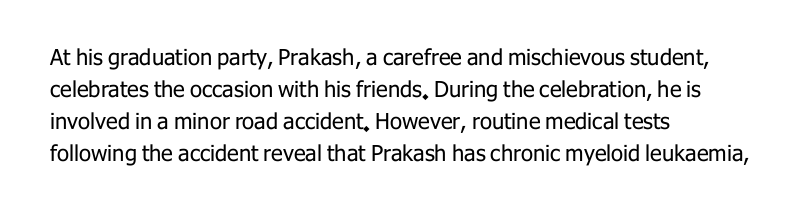
The image shows 22 px text type, upright; set left-aligned, normal line spacing (1.45x), normal letter spacing, not underlined.
